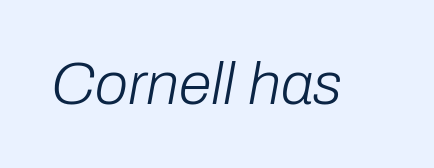
The image shows 60 px light type, italic (leaning right); set normal letter spacing, not underlined; low stroke contrast and a medium x-height.
